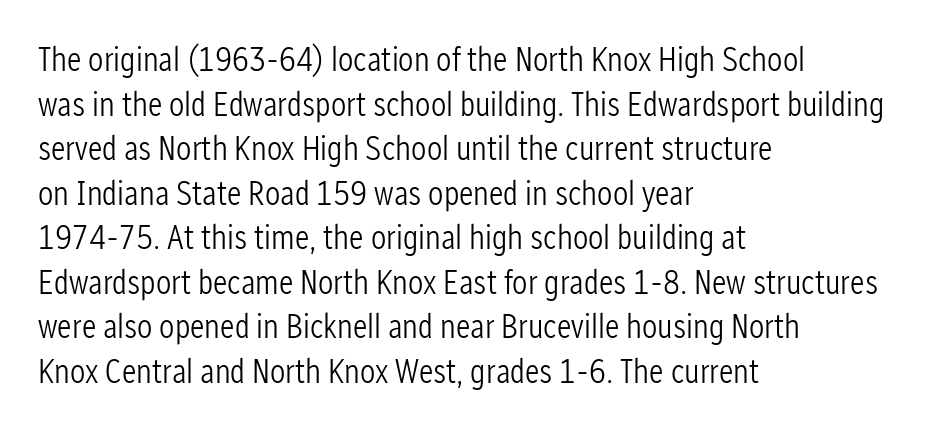
The letters sit at their default tracking, neither squeezed nor spread. The characters are drawn with everyday or finer stroke widths. Leading: standard. The rendering uses natural spacing where letterforms have individual widths. A bare baseline throughout the passage. Classification — sans serif.
